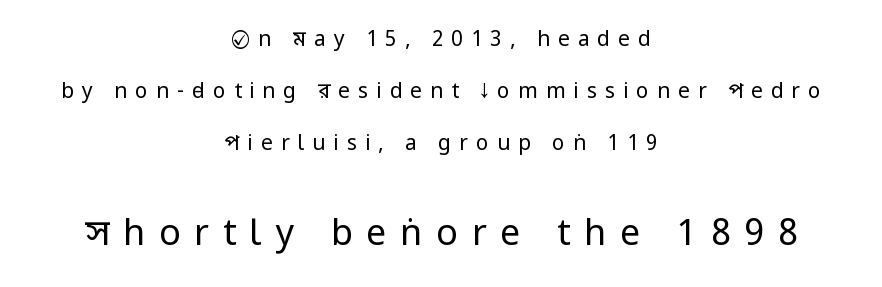
{"serif": "no", "italic": "no", "bold": "no", "weight": "regular", "width": "condensed", "stroke_contrast": "low", "underline": "no", "align": "center", "line_spacing": "loose", "line_spacing_ratio": 2.48, "letter_spacing": "wide", "letter_spacing_em": 0.38, "larger_block": "second", "size_ratio": 1.71, "glyph_px": 36}
